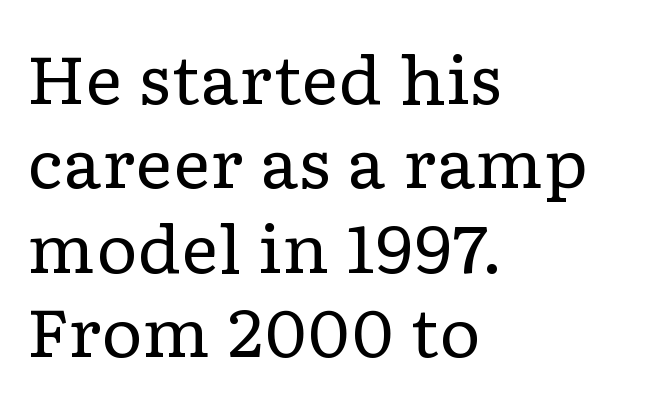
The image shows 65 px regular-weight, wide serif type, upright; set left-aligned, normal line spacing (1.3x), normal letter spacing, not underlined; low stroke contrast and a medium x-height.
